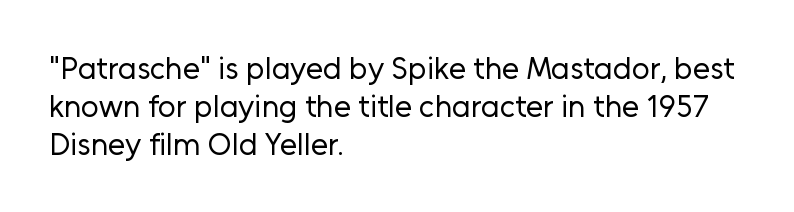
The image shows 31 px regular-weight sans-serif type, upright; set left-aligned, line spacing 1.22x, normal letter spacing, not underlined; low stroke contrast and a medium x-height.
